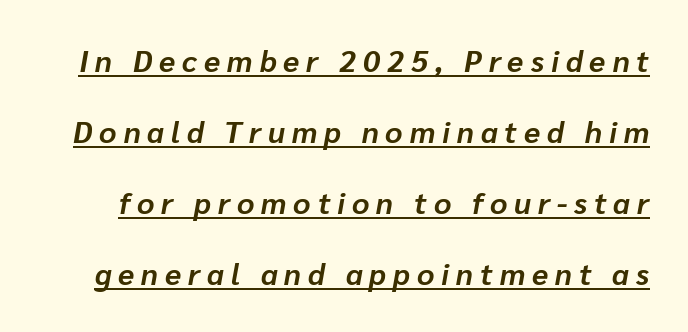
Q: Is the text bold? A: Yes.
Q: Is the text italic (slanted)? A: Yes, it leans right by about 10 degrees.
Q: Is the text underlined? A: Yes.
Q: Is the spacing between letters normal or unusually wide? A: Unusually wide.
Q: Is the spacing between lines tight, normal or loose? A: Loose.
Q: Width (condensed, normal, or wide)? A: Normal.
Q: Stroke contrast? A: Low.
Q: x-height? A: Medium.
Q: Monospaced? A: No.
